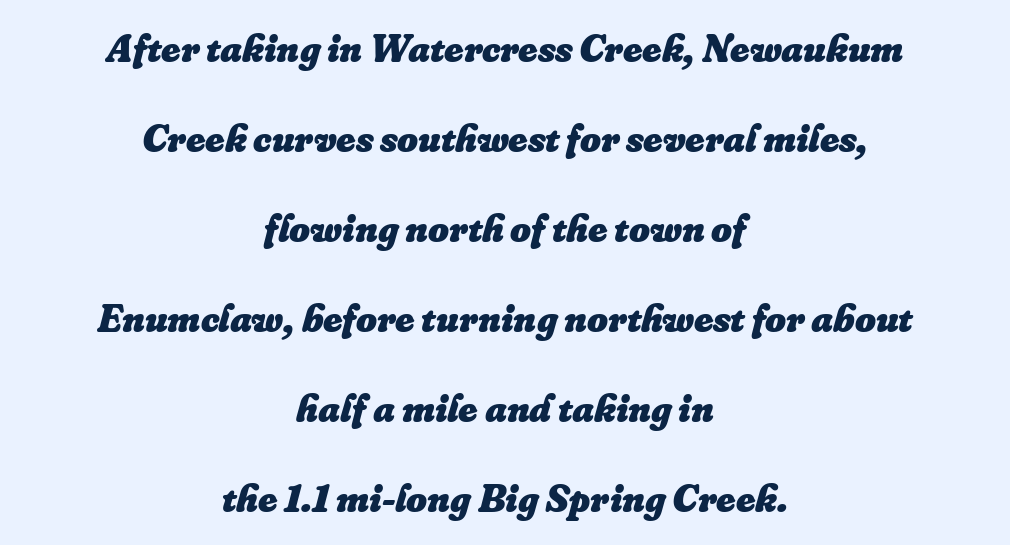
In CSS terms this would be text-align: center. You could not count columns in this text — the font is proportionally spaced. The font's italic variant was chosen for this text. Stroke thickness is high; the sample reads as a true bold. The space beneath each line is pristine and unruled. The designer dialed line spacing up above the default.
